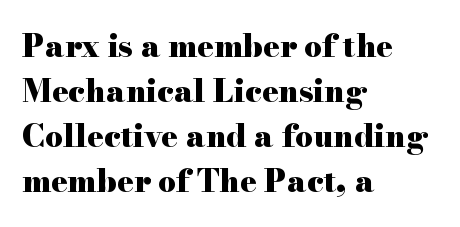
Q: Is the text bold? A: Yes.
Q: Is the text italic (slanted)? A: No, it is upright.
Q: Is the typeface a serif or a sans-serif typeface? A: Serif.
Q: Is the text underlined? A: No.
Q: How is the paragraph aligned? A: Left-aligned.
Q: Is the spacing between letters normal or unusually wide? A: Normal.
Q: Is the spacing between lines tight, normal or loose? A: Normal.
Q: Width (condensed, normal, or wide)? A: Wide.
Q: Stroke contrast? A: High.
Q: x-height? A: Small.
Q: Monospaced? A: No.
